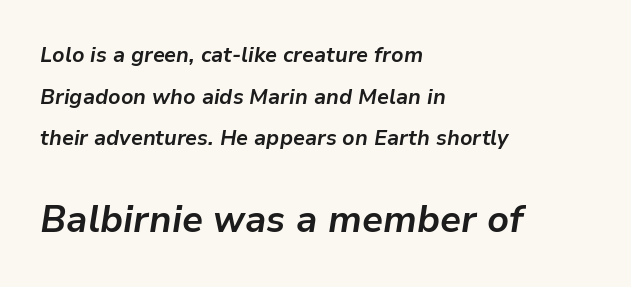
Q: Is the text bold? A: Yes.
Q: Is the text italic (slanted)? A: Yes, it leans right by about 9 degrees.
Q: Is the text underlined? A: No.
Q: How is the paragraph aligned? A: Left-aligned.
Q: Is the spacing between letters normal or unusually wide? A: Normal.
Q: Is the spacing between lines tight, normal or loose? A: Loose.
Q: Which block of text is set in a larger size, the first (top) or the second (bottom)? A: The second (bottom) one.
Q: Width (condensed, normal, or wide)? A: Normal.
Q: Stroke contrast? A: Low.
Q: x-height? A: Medium.
Q: Monospaced? A: No.
